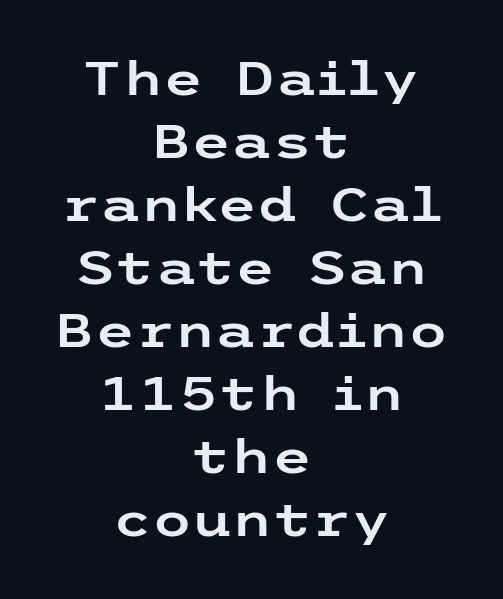
Q: Is the text italic (slanted)? A: No, it is upright.
Q: Is the typeface a serif or a sans-serif typeface? A: Sans-serif.
Q: Is the text underlined? A: No.
Q: How is the paragraph aligned? A: Centered.
Q: Is the spacing between letters normal or unusually wide? A: Normal.
Q: Is the spacing between lines tight, normal or loose? A: Normal.
Q: Width (condensed, normal, or wide)? A: Wide.
Q: Stroke contrast? A: Low.
Q: x-height? A: Medium.
